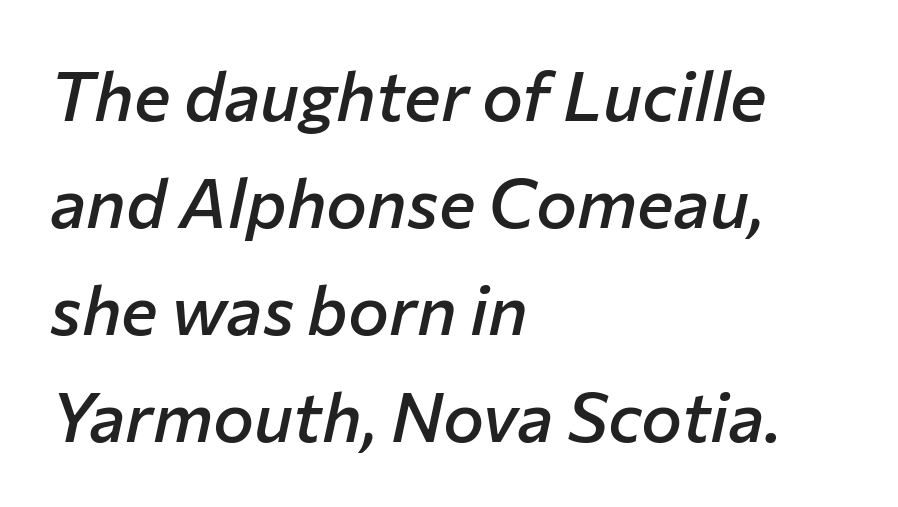
{"italic": "yes", "lean": "right", "slant_degrees": 12, "bold": "semi", "weight": "semibold", "width": "normal", "stroke_contrast": "low", "x_height": "medium", "monospaced": "no", "underline": "no", "align": "left", "line_spacing": "normal", "line_spacing_ratio": 1.55, "letter_spacing": "normal", "letter_spacing_em": 0.0, "glyph_px": 69}
